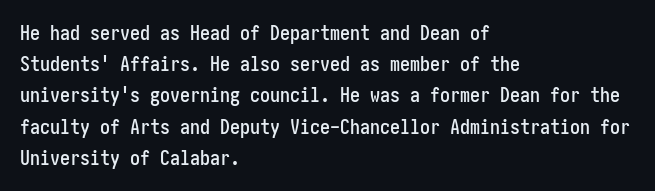
{"italic": "no", "underline": "no", "align": "left", "line_spacing": "normal", "line_spacing_ratio": 1.56, "letter_spacing": "normal", "letter_spacing_em": 0.0, "glyph_px": 20}
